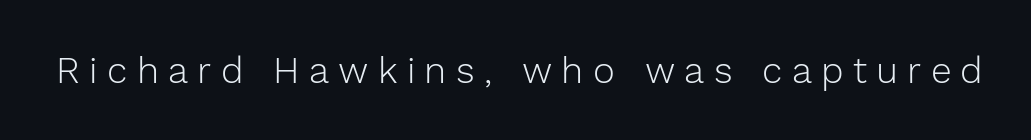
Q: Is the text bold? A: No.
Q: Is the text italic (slanted)? A: No, it is upright.
Q: Is the typeface a serif or a sans-serif typeface? A: Sans-serif.
Q: Is the text underlined? A: No.
Q: Is the spacing between letters normal or unusually wide? A: Unusually wide.
Q: Width (condensed, normal, or wide)? A: Normal.
Q: Stroke contrast? A: Low.
Q: x-height? A: Medium.
Q: Monospaced? A: No.
